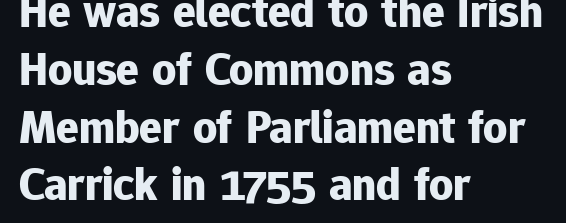
{"serif": "no", "italic": "no", "bold": "yes", "weight": "bold", "width": "normal", "stroke_contrast": "low", "x_height": "medium", "monospaced": "no", "underline": "no", "align": "left", "line_spacing_ratio": 1.23, "letter_spacing": "normal", "letter_spacing_em": 0.0, "glyph_px": 47}
